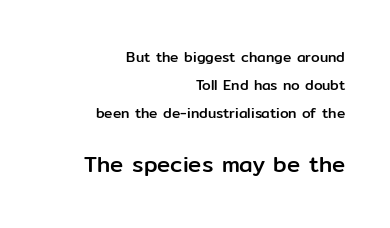
You could fit nearly another row in the gap between these rows. Letters rest on an invisible, unmarked baseline. This rendering uses right alignment, leaving the left contour irregular. The letters in the lower block stand taller than those in the block above. Here the glyphs are tracked normally, forming tight word shapes. Ascenders rise straight up at ninety degrees.
